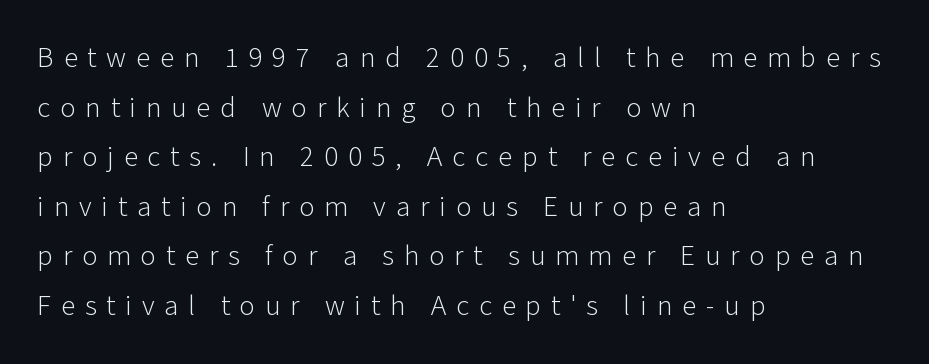
Q: Is the text bold? A: No.
Q: Is the text italic (slanted)? A: No, it is upright.
Q: Is the typeface a serif or a sans-serif typeface? A: Sans-serif.
Q: Is the text underlined? A: No.
Q: How is the paragraph aligned? A: Left-aligned.
Q: Is the spacing between letters normal or unusually wide? A: Unusually wide.
Q: Width (condensed, normal, or wide)? A: Normal.
Q: Stroke contrast? A: Low.
Q: x-height? A: Medium.
Q: Monospaced? A: No.
